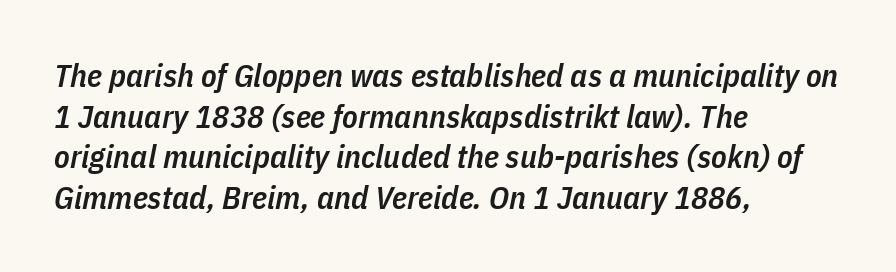
Q: Is the text bold? A: Semi-bold.
Q: Is the text italic (slanted)? A: Yes, it leans right by about 11 degrees.
Q: Is the text underlined? A: No.
Q: How is the paragraph aligned? A: Left-aligned.
Q: Is the spacing between letters normal or unusually wide? A: Normal.
Q: Is the spacing between lines tight, normal or loose? A: Normal.
Q: Width (condensed, normal, or wide)? A: Condensed.
Q: Stroke contrast? A: Low.
Q: x-height? A: Medium.
Q: Monospaced? A: No.
